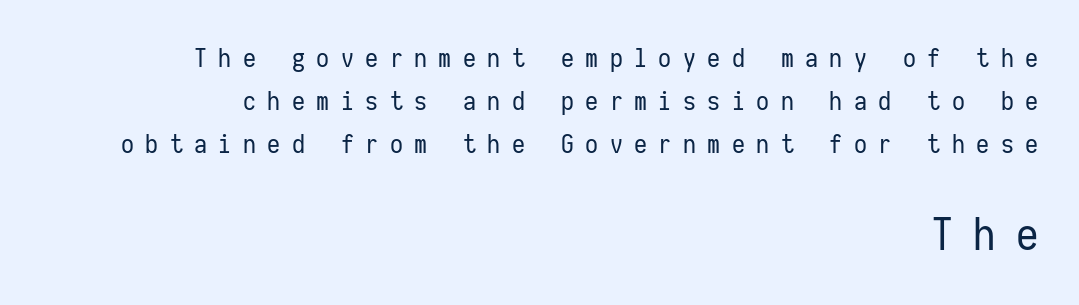
{"serif": "no", "italic": "no", "bold": "no", "weight": "regular", "width": "condensed", "stroke_contrast": "low", "x_height": "medium", "monospaced": "yes", "underline": "no", "align": "right", "line_spacing": "normal", "line_spacing_ratio": 1.66, "letter_spacing": "wide", "letter_spacing_em": 0.44, "larger_block": "second", "size_ratio": 1.73, "glyph_px": 45}
